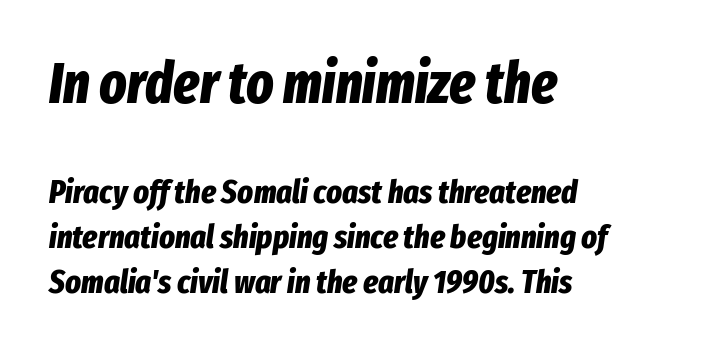
Q: Is the text bold? A: Yes.
Q: Is the text italic (slanted)? A: Yes, it leans right by about 8 degrees.
Q: Is the text underlined? A: No.
Q: How is the paragraph aligned? A: Left-aligned.
Q: Is the spacing between letters normal or unusually wide? A: Normal.
Q: Is the spacing between lines tight, normal or loose? A: Normal.
Q: Which block of text is set in a larger size, the first (top) or the second (bottom)? A: The first (top) one.
Q: Width (condensed, normal, or wide)? A: Condensed.
Q: Stroke contrast? A: Low.
Q: x-height? A: Medium.
Q: Monospaced? A: No.
